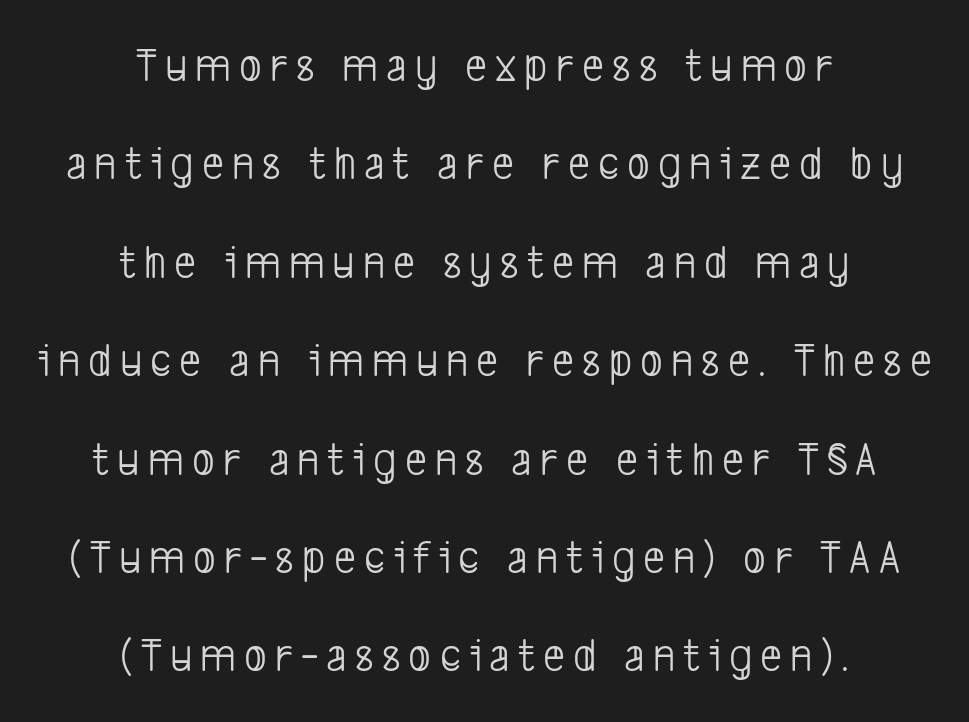
The passage shown stacks its lines with a broad gap. The face used here is proportionally spaced, like ordinary book or web type. The lines in this sample share a center point and differ in where they start and stop. Stems and bowls with no extra thickness — not bold. Is this a sans? Yes — the strokes have no serifs. The string is rendered with underlining switched off.
